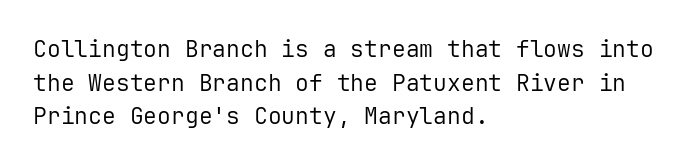
Q: Is the text bold? A: No.
Q: Is the text italic (slanted)? A: No, it is upright.
Q: Is the text underlined? A: No.
Q: How is the paragraph aligned? A: Left-aligned.
Q: Is the spacing between letters normal or unusually wide? A: Normal.
Q: Is the spacing between lines tight, normal or loose? A: Normal.
